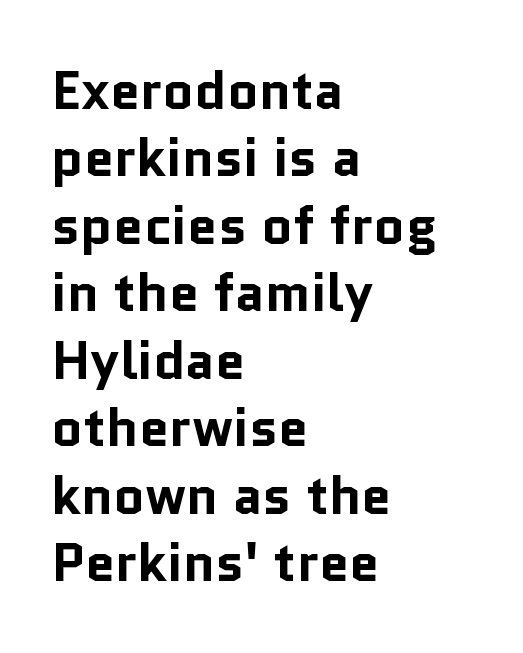
The image shows 54 px bold sans-serif type, upright; set left-aligned, normal line spacing (1.25x), normal letter spacing, not underlined; low stroke contrast and a medium x-height.
